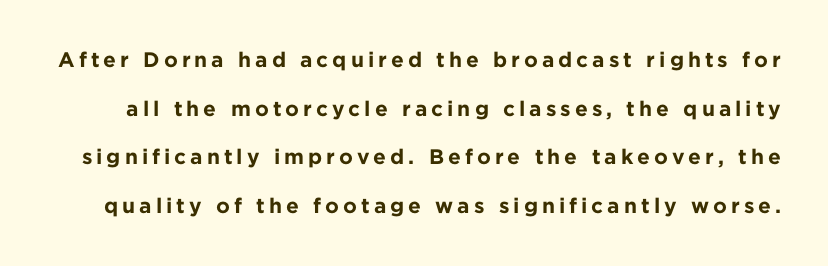
{"italic": "no", "bold": "yes", "underline": "no", "line_spacing": "loose", "line_spacing_ratio": 2.32, "glyph_px": 21}
